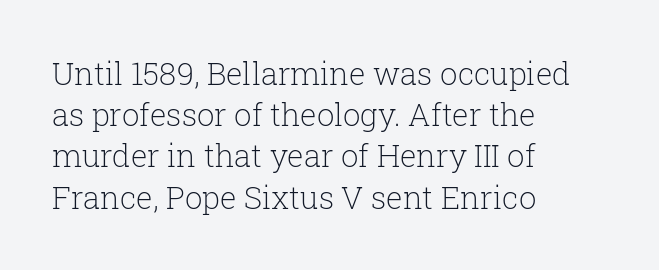
Any mark beneath the type? The region is blank. Here the designer chose a conventional face with non-uniform glyph widths. This reads as an unemphasized weight, regular at the heaviest. Casual observation: everything's shoved over to the left.
